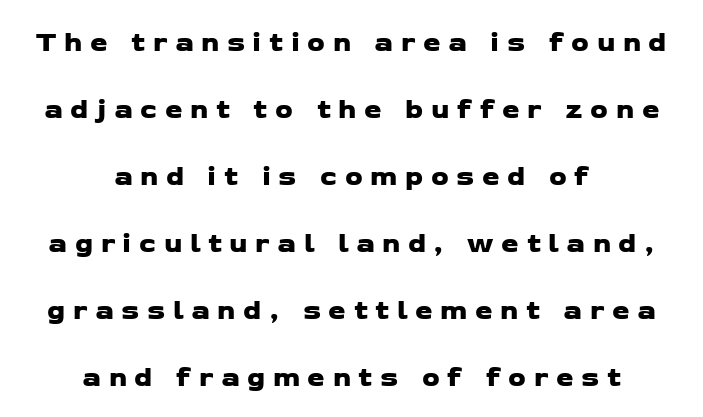
Widely set lines give the paragraph a tall, airy silhouette. Descenders hang freely into open space. Centered paragraph, ragged on both sides. The rendering uses natural spacing where letterforms have individual widths.
